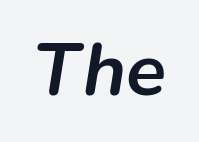
The image shows 74 px semibold type, italic (leaning right); set normal letter spacing, not underlined; low stroke contrast and a medium x-height.
